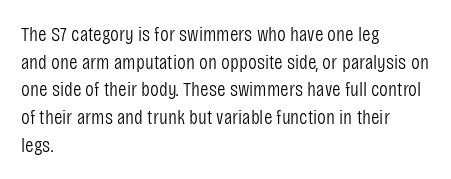
{"italic": "no", "bold": "no", "underline": "no", "align": "left", "line_spacing": "normal", "line_spacing_ratio": 1.32, "letter_spacing": "normal", "letter_spacing_em": 0.0, "glyph_px": 21}
